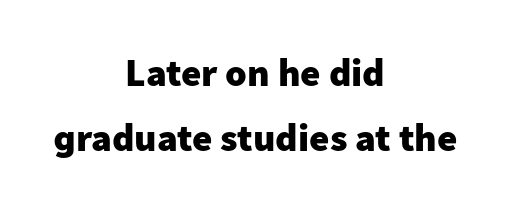
The image shows 39 px heavy sans-serif type, upright; set centered, normal line spacing (1.67x), normal letter spacing, not underlined; low stroke contrast and a medium x-height.
